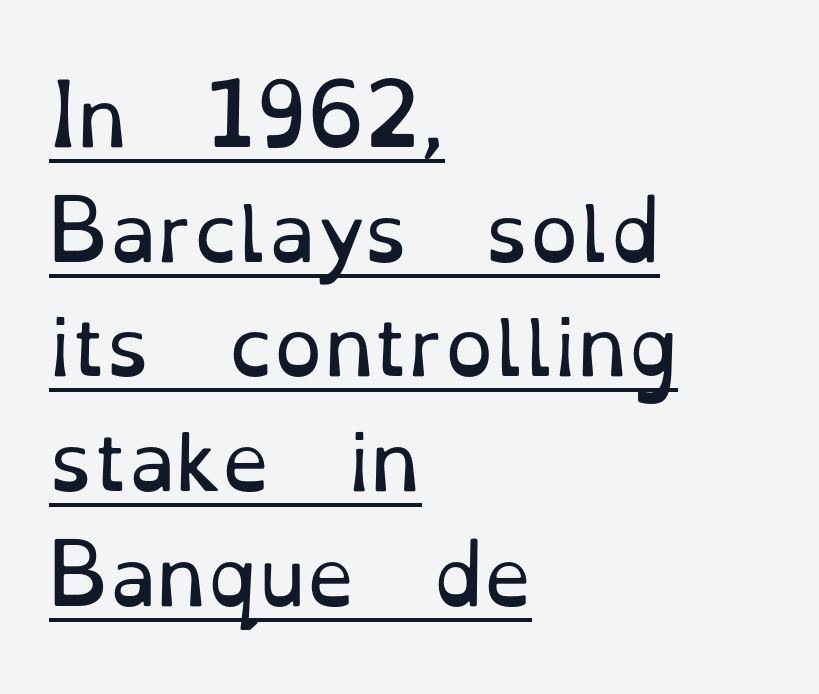
Q: Is the text bold? A: No.
Q: Is the text italic (slanted)? A: No, it is upright.
Q: Is the typeface a serif or a sans-serif typeface? A: Sans-serif.
Q: Is the text underlined? A: Yes.
Q: How is the paragraph aligned? A: Left-aligned.
Q: Is the spacing between letters normal or unusually wide? A: Normal.
Q: Is the spacing between lines tight, normal or loose? A: Normal.
Q: Width (condensed, normal, or wide)? A: Normal.
Q: Stroke contrast? A: Low.
Q: x-height? A: Small.
Q: Monospaced? A: No.
